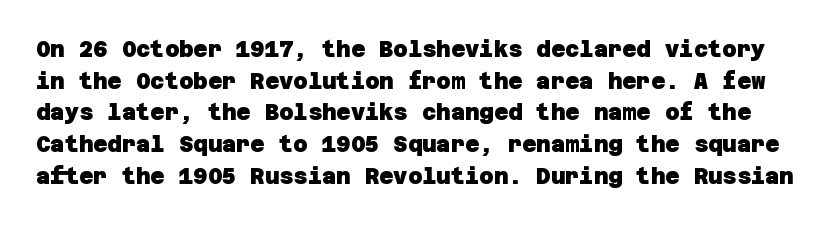
The words here are not underlined. The letters sit at their default tracking, neither squeezed nor spread. Plenty of ink on the page — the face is bold. Regular leading.
